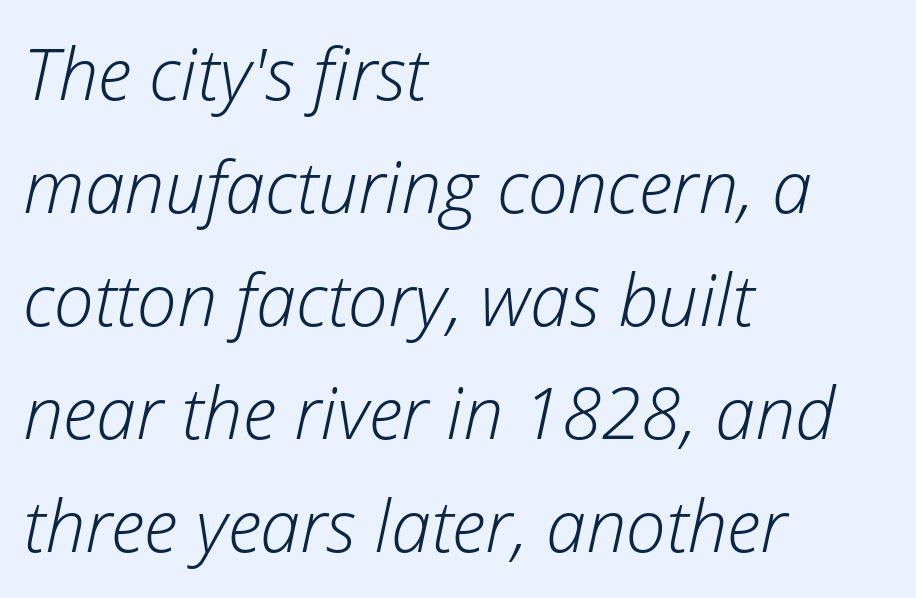
{"italic": "yes", "lean": "right", "slant_degrees": 12, "bold": "no", "weight": "light", "width": "normal", "stroke_contrast": "low", "x_height": "medium", "monospaced": "no", "underline": "no", "align": "left", "line_spacing": "normal", "line_spacing_ratio": 1.57, "letter_spacing": "normal", "letter_spacing_em": 0.0, "glyph_px": 72}
